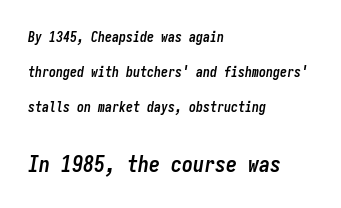
Q: Is the text bold? A: Yes.
Q: Is the text italic (slanted)? A: Yes, it leans right by about 9 degrees.
Q: Is the text underlined? A: No.
Q: How is the paragraph aligned? A: Left-aligned.
Q: Is the spacing between letters normal or unusually wide? A: Normal.
Q: Is the spacing between lines tight, normal or loose? A: Loose.
Q: Which block of text is set in a larger size, the first (top) or the second (bottom)? A: The second (bottom) one.
